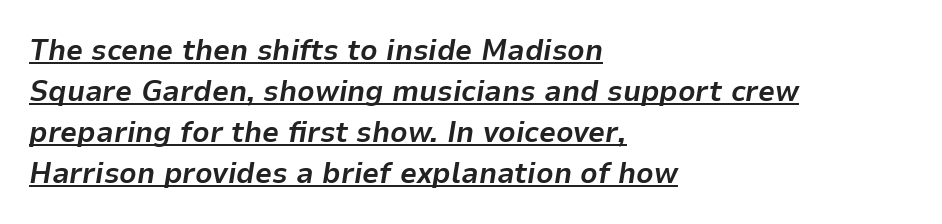
Q: Is the text bold? A: Yes.
Q: Is the text italic (slanted)? A: Yes, it leans right by about 9 degrees.
Q: Is the text underlined? A: Yes.
Q: How is the paragraph aligned? A: Left-aligned.
Q: Is the spacing between letters normal or unusually wide? A: Normal.
Q: Is the spacing between lines tight, normal or loose? A: Normal.
Q: Width (condensed, normal, or wide)? A: Normal.
Q: Stroke contrast? A: Low.
Q: x-height? A: Medium.
Q: Monospaced? A: No.
